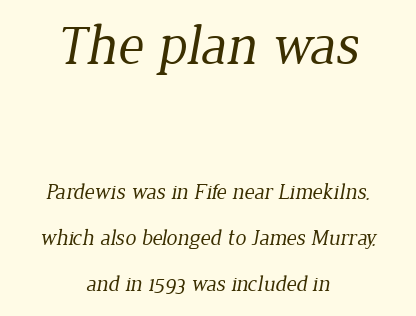
{"serif": "yes", "bold": "no", "weight": "regular", "width": "normal", "stroke_contrast": "low", "x_height": "medium", "monospaced": "no", "underline": "no", "align": "center", "line_spacing": "loose", "line_spacing_ratio": 2.08, "letter_spacing": "normal", "letter_spacing_em": 0.0, "larger_block": "first", "size_ratio": 2.55, "glyph_px": 56}
